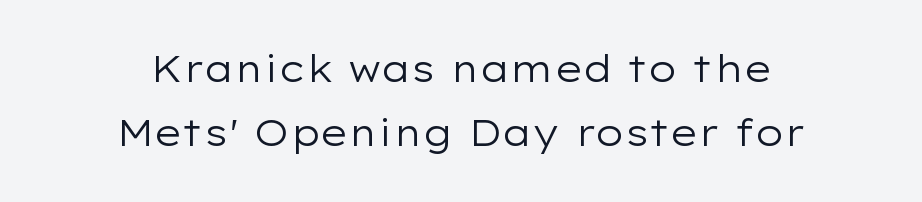
Inter-character spacing is left at the font's built-in metrics. The foot of each line stays bare and open. Summary of weight: not heavy and not bold. Type style note: lacks serifs. Compared with a flush-left layout, this one balances lines on the center instead.
